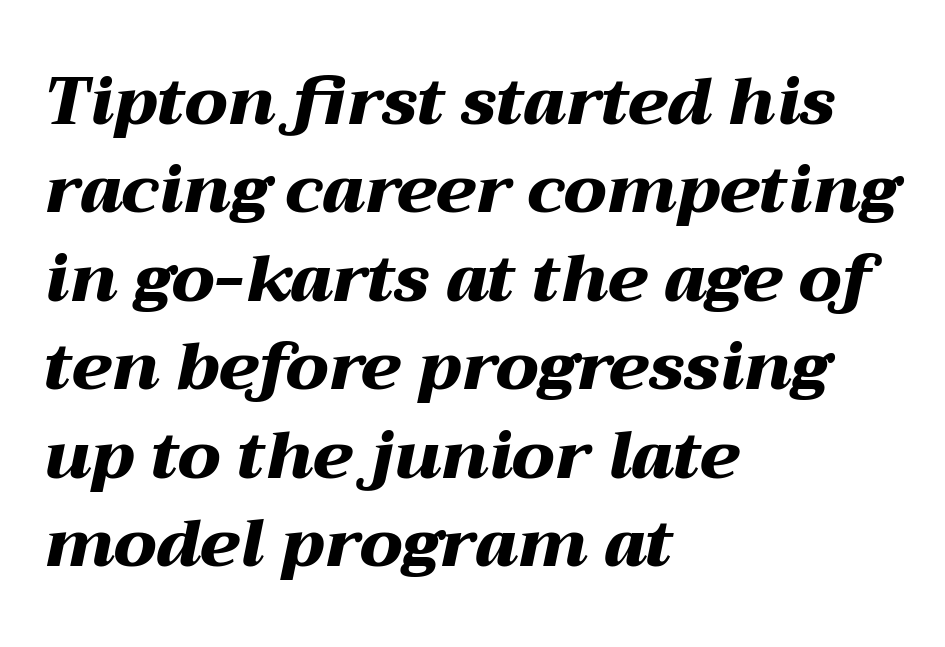
Observe the ordinary spacing: letters are neighbours, not strangers. Proportional: the letters do not fall into vertical columns. Nobody drew a line under any word here. Reading down the block, your eye returns to a fixed left position each line. Every character sits at an angle, as italics do.
